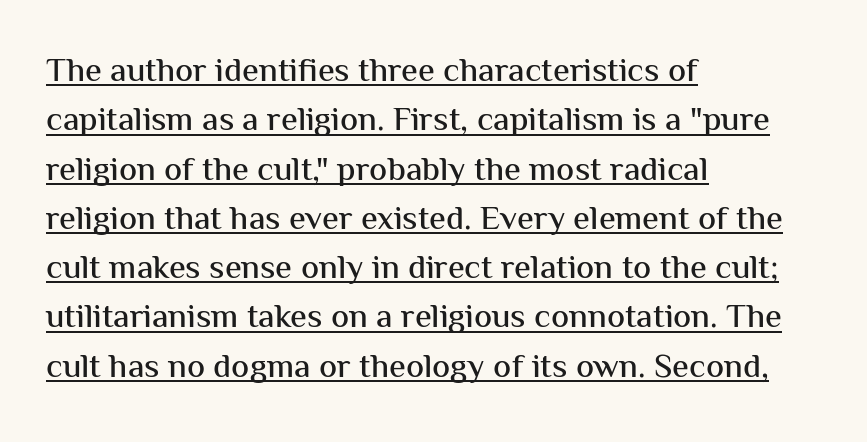
{"serif": "no", "italic": "no", "width": "normal", "stroke_contrast": "medium", "x_height": "medium", "monospaced": "no", "underline": "yes", "align": "left", "line_spacing": "normal", "line_spacing_ratio": 1.45, "letter_spacing": "normal", "letter_spacing_em": 0.0, "glyph_px": 34}
